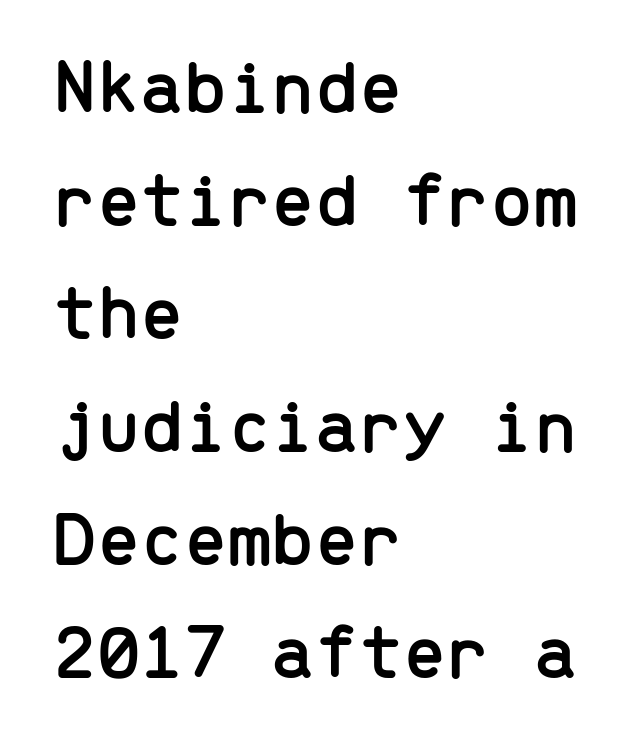
The image shows 78 px sans-serif type, upright, monospaced; set left-aligned, normal line spacing (1.45x), normal letter spacing, not underlined; low stroke contrast and a medium x-height.
